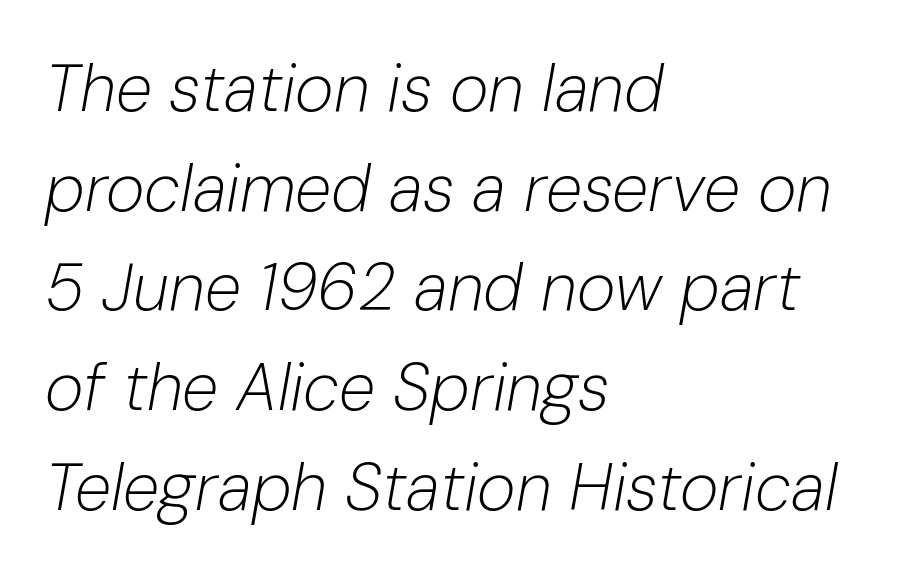
Q: Is the text bold? A: No.
Q: Is the text italic (slanted)? A: Yes, it leans right by about 10 degrees.
Q: Is the text underlined? A: No.
Q: How is the paragraph aligned? A: Left-aligned.
Q: Is the spacing between letters normal or unusually wide? A: Normal.
Q: Is the spacing between lines tight, normal or loose? A: Normal.
Q: Width (condensed, normal, or wide)? A: Normal.
Q: Stroke contrast? A: Low.
Q: x-height? A: Medium.
Q: Monospaced? A: No.
